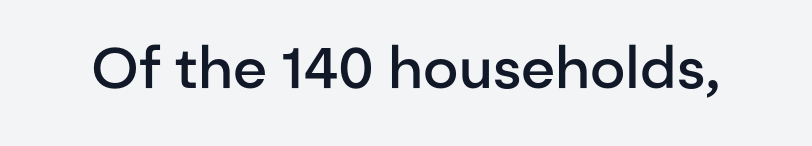
Q: Is the text bold? A: Semi-bold.
Q: Is the text italic (slanted)? A: No, it is upright.
Q: Is the typeface a serif or a sans-serif typeface? A: Sans-serif.
Q: Is the text underlined? A: No.
Q: Is the spacing between letters normal or unusually wide? A: Normal.
Q: Width (condensed, normal, or wide)? A: Normal.
Q: Stroke contrast? A: Low.
Q: x-height? A: Medium.
Q: Monospaced? A: No.
